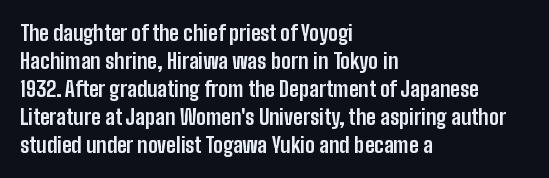
Style check: upright. Reading down the block, your eye returns to a fixed left position each line. This rendering leaves character spacing at its baseline value. Check under the words: just untouched page.
